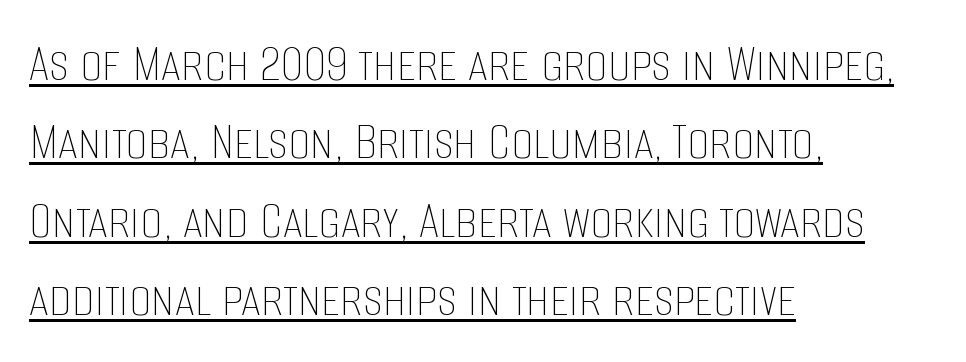
{"italic": "no", "bold": "no", "weight": "thin", "width": "condensed", "stroke_contrast": "low", "x_height": "large", "monospaced": "no", "underline": "yes", "align": "left", "line_spacing": "normal", "line_spacing_ratio": 1.4, "letter_spacing": "normal", "letter_spacing_em": 0.0, "glyph_px": 56}
